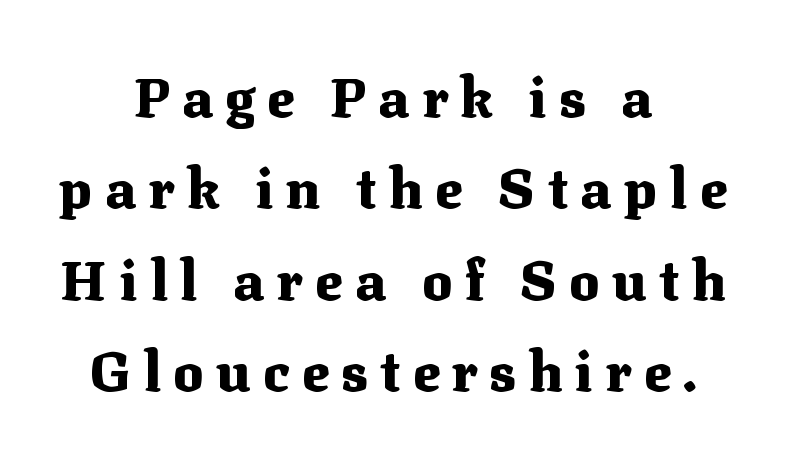
{"serif": "yes", "italic": "no", "bold": "yes", "weight": "heavy", "width": "normal", "stroke_contrast": "medium", "x_height": "medium", "monospaced": "no", "underline": "no", "align": "center", "line_spacing": "normal", "line_spacing_ratio": 1.63, "letter_spacing": "wide", "letter_spacing_em": 0.22, "glyph_px": 56}
